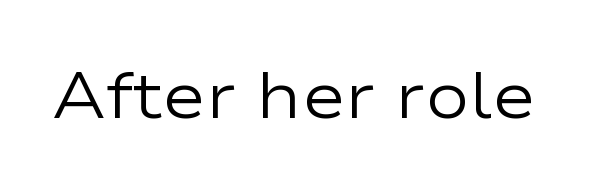
The image shows 66 px regular-weight, wide sans-serif type, upright; set normal letter spacing, not underlined; low stroke contrast and a medium x-height.
